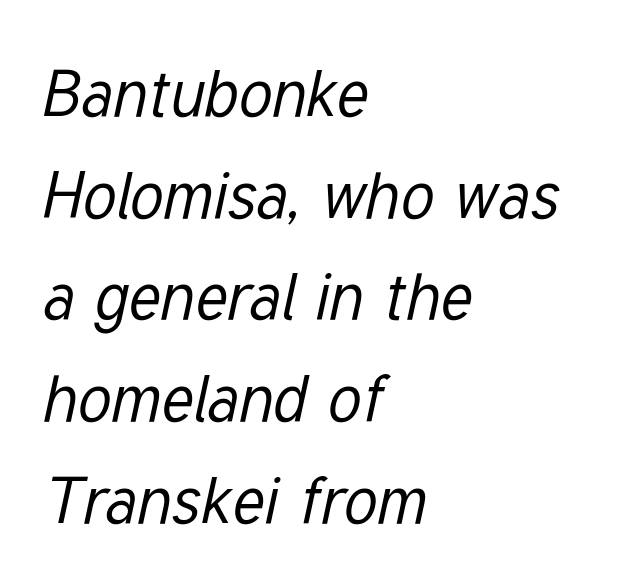
Q: Is the text bold? A: No.
Q: Is the text italic (slanted)? A: Yes, it leans right by about 12 degrees.
Q: Is the text underlined? A: No.
Q: How is the paragraph aligned? A: Left-aligned.
Q: Is the spacing between letters normal or unusually wide? A: Normal.
Q: Is the spacing between lines tight, normal or loose? A: Normal.
Q: Width (condensed, normal, or wide)? A: Condensed.
Q: Stroke contrast? A: Low.
Q: x-height? A: Medium.
Q: Monospaced? A: No.
